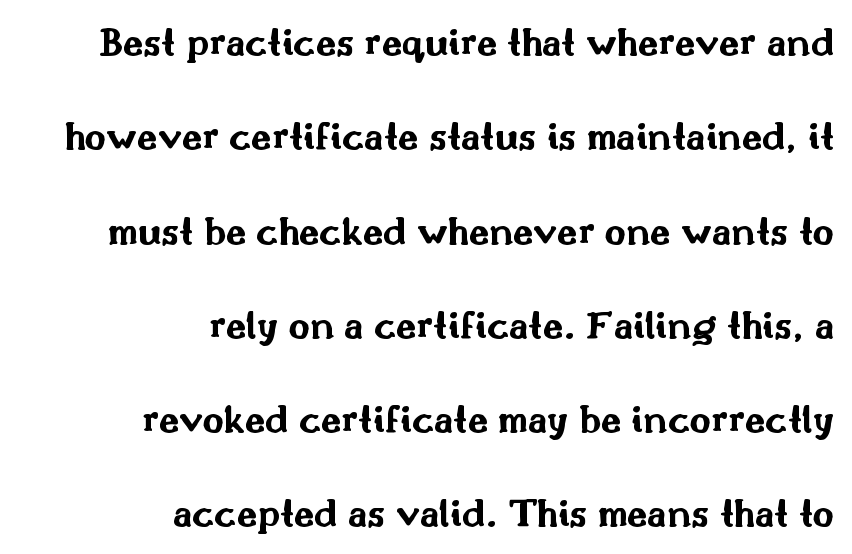
Q: Is the text bold? A: Yes.
Q: Is the text italic (slanted)? A: No, it is upright.
Q: Is the typeface a serif or a sans-serif typeface? A: Sans-serif.
Q: Is the text underlined? A: No.
Q: How is the paragraph aligned? A: Right-aligned.
Q: Is the spacing between letters normal or unusually wide? A: Normal.
Q: Is the spacing between lines tight, normal or loose? A: Loose.
Q: Width (condensed, normal, or wide)? A: Wide.
Q: Stroke contrast? A: Medium.
Q: x-height? A: Small.
Q: Monospaced? A: No.
